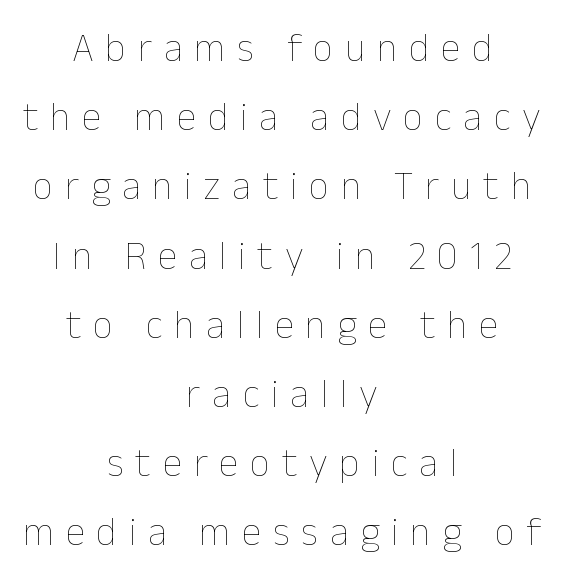
{"italic": "no", "bold": "no", "weight": "thin", "width": "normal", "stroke_contrast": "low", "x_height": "medium", "monospaced": "no", "underline": "no", "align": "center", "line_spacing_ratio": 1.73, "letter_spacing": "wide", "letter_spacing_em": 0.29, "glyph_px": 40}
